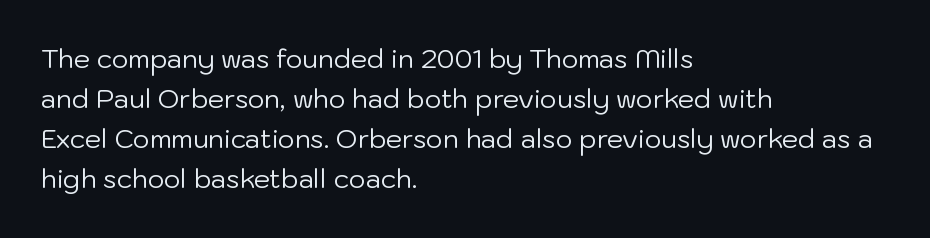
{"italic": "no", "bold": "no", "underline": "no", "align": "left", "line_spacing": "normal", "line_spacing_ratio": 1.54, "letter_spacing": "normal", "letter_spacing_em": 0.0, "glyph_px": 26}
